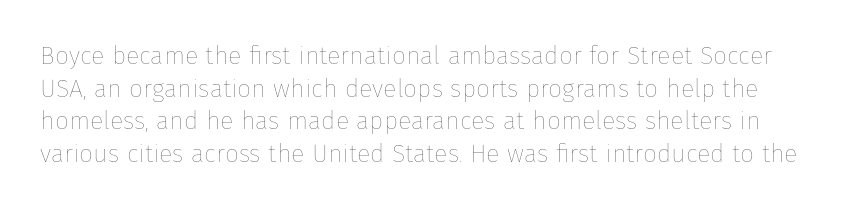
The image shows 25 px text type, upright; set normal line spacing (1.31x), normal letter spacing, not underlined.
